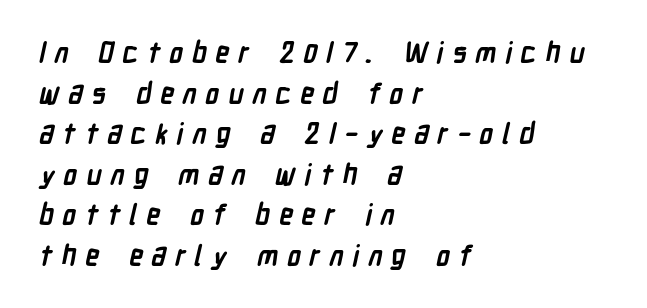
The image shows 28 px semibold, condensed sans-serif type; set left-aligned, normal line spacing (1.45x), unusually wide letter spacing (+0.31 em), not underlined; low stroke contrast and a medium x-height.
